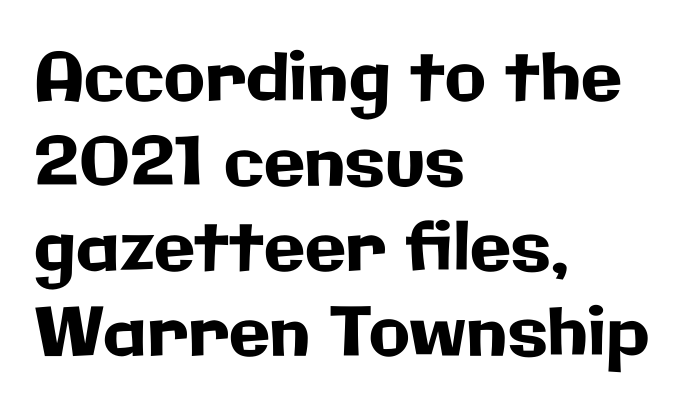
{"serif": "no", "italic": "no", "width": "normal", "stroke_contrast": "low", "x_height": "medium", "monospaced": "no", "underline": "no", "align": "left", "line_spacing": "normal", "line_spacing_ratio": 1.27, "letter_spacing": "normal", "letter_spacing_em": 0.0, "glyph_px": 67}
